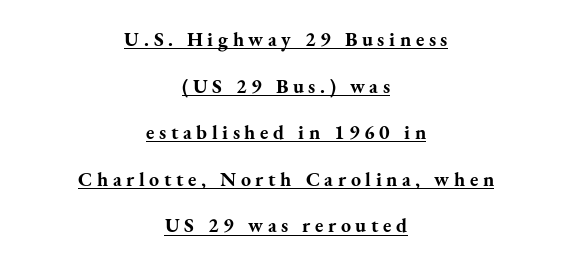
Q: Is the text bold? A: Yes.
Q: Is the text italic (slanted)? A: No, it is upright.
Q: Is the text underlined? A: Yes.
Q: How is the paragraph aligned? A: Centered.
Q: Is the spacing between letters normal or unusually wide? A: Unusually wide.
Q: Is the spacing between lines tight, normal or loose? A: Loose.
